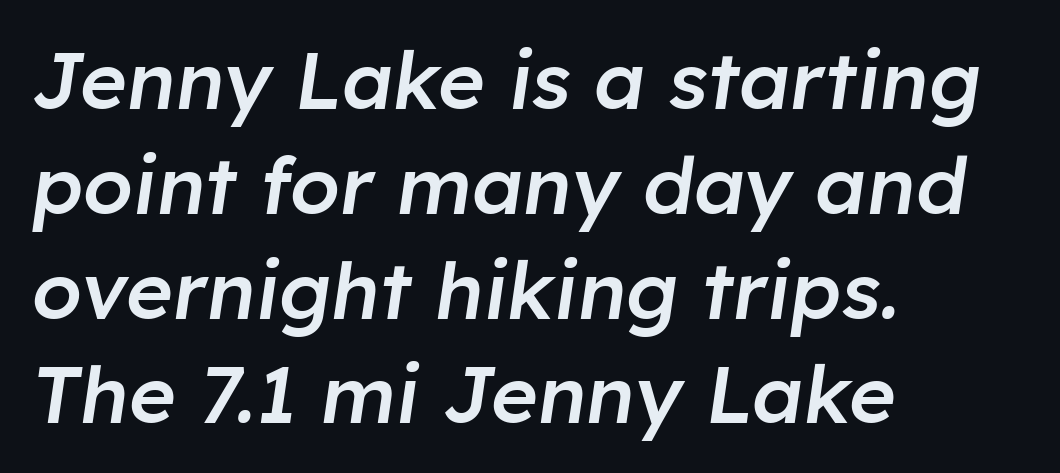
Q: Is the text bold? A: Semi-bold.
Q: Is the text italic (slanted)? A: Yes, it leans right by about 8 degrees.
Q: Is the text underlined? A: No.
Q: How is the paragraph aligned? A: Left-aligned.
Q: Is the spacing between letters normal or unusually wide? A: Normal.
Q: Is the spacing between lines tight, normal or loose? A: Normal.
Q: Width (condensed, normal, or wide)? A: Normal.
Q: Stroke contrast? A: Low.
Q: x-height? A: Medium.
Q: Monospaced? A: No.
